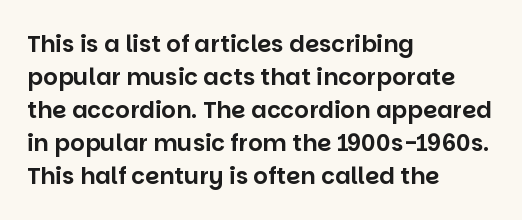
Plain, unruled lines of type. Letter spacing: default. Quick note: interline space is typical. Does the lettering tilt? It doesn't — this is upright. One-word summary of the alignment: left.
